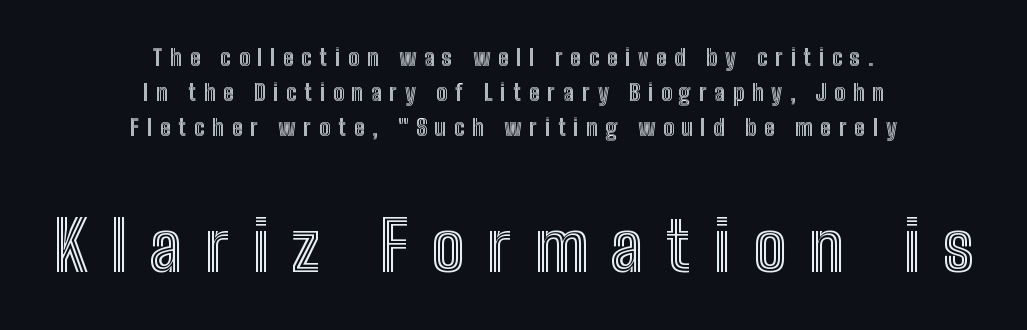
Q: Is the text italic (slanted)? A: No, it is upright.
Q: Is the text underlined? A: No.
Q: How is the paragraph aligned? A: Centered.
Q: Is the spacing between letters normal or unusually wide? A: Unusually wide.
Q: Is the spacing between lines tight, normal or loose? A: Normal.
Q: Which block of text is set in a larger size, the first (top) or the second (bottom)? A: The second (bottom) one.
Q: Width (condensed, normal, or wide)? A: Condensed.
Q: x-height? A: Medium.
Q: Monospaced? A: No.
